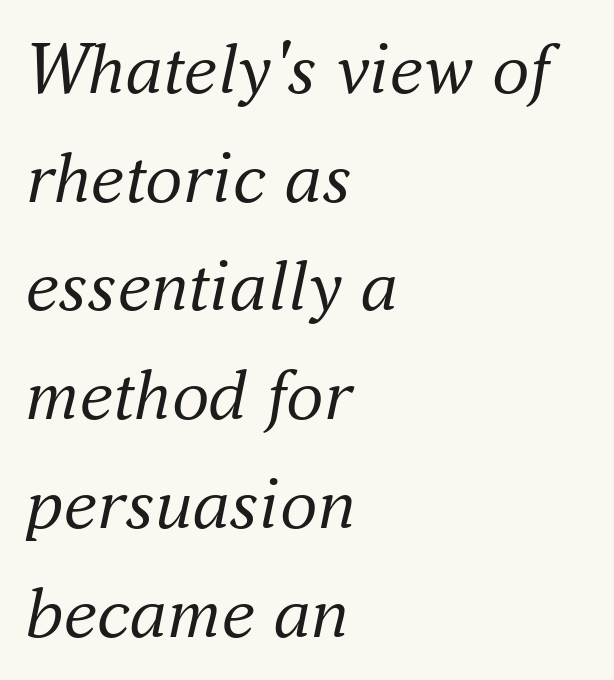
Q: Is the text bold? A: No.
Q: Is the text italic (slanted)? A: Yes, it leans right by about 16 degrees.
Q: Is the typeface a serif or a sans-serif typeface? A: Serif.
Q: Is the text underlined? A: No.
Q: How is the paragraph aligned? A: Left-aligned.
Q: Is the spacing between letters normal or unusually wide? A: Normal.
Q: Is the spacing between lines tight, normal or loose? A: Normal.
Q: Width (condensed, normal, or wide)? A: Normal.
Q: Stroke contrast? A: Medium.
Q: x-height? A: Small.
Q: Monospaced? A: No.
